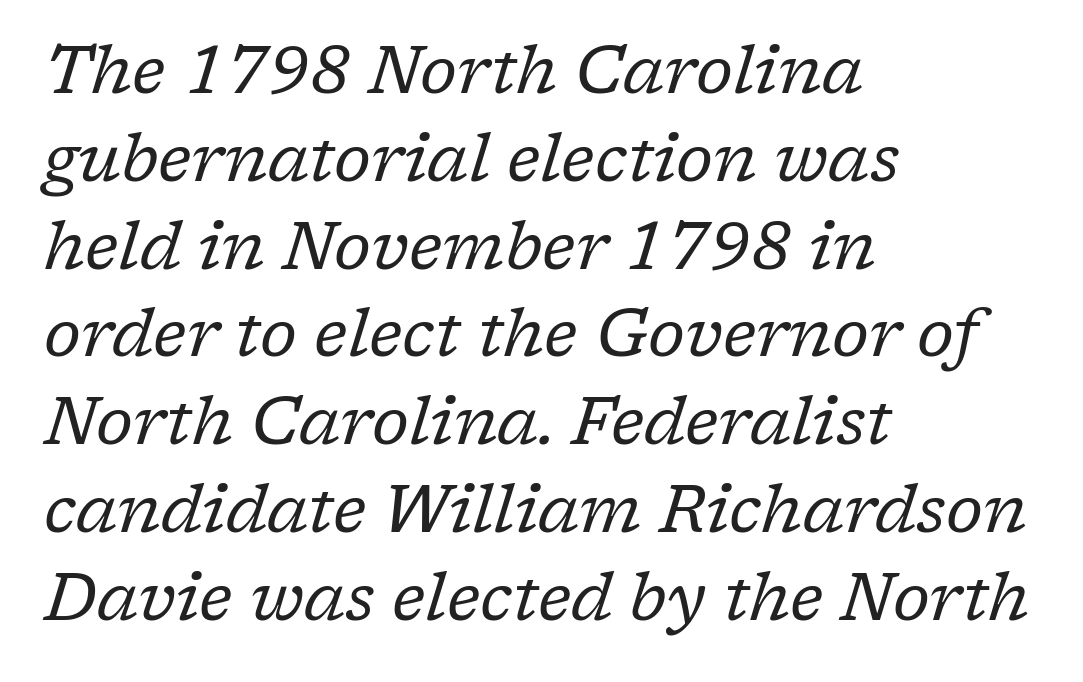
Q: Is the text bold? A: No.
Q: Is the text italic (slanted)? A: Yes, it leans right by about 17 degrees.
Q: Is the typeface a serif or a sans-serif typeface? A: Serif.
Q: Is the text underlined? A: No.
Q: How is the paragraph aligned? A: Left-aligned.
Q: Is the spacing between letters normal or unusually wide? A: Normal.
Q: Is the spacing between lines tight, normal or loose? A: Normal.
Q: Width (condensed, normal, or wide)? A: Normal.
Q: Stroke contrast? A: Low.
Q: x-height? A: Medium.
Q: Monospaced? A: No.
